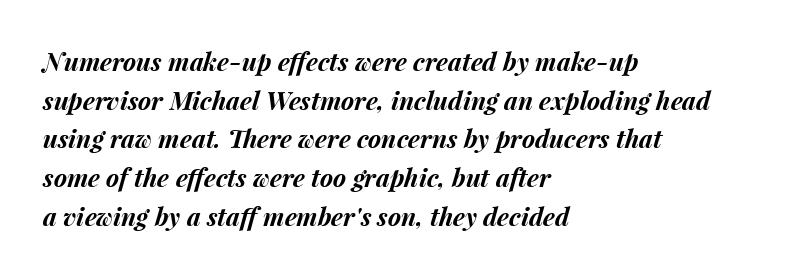
Q: Is the text bold? A: Yes.
Q: Is the text italic (slanted)? A: Yes, it leans right by about 15 degrees.
Q: Is the text underlined? A: No.
Q: How is the paragraph aligned? A: Left-aligned.
Q: Is the spacing between letters normal or unusually wide? A: Normal.
Q: Is the spacing between lines tight, normal or loose? A: Normal.
